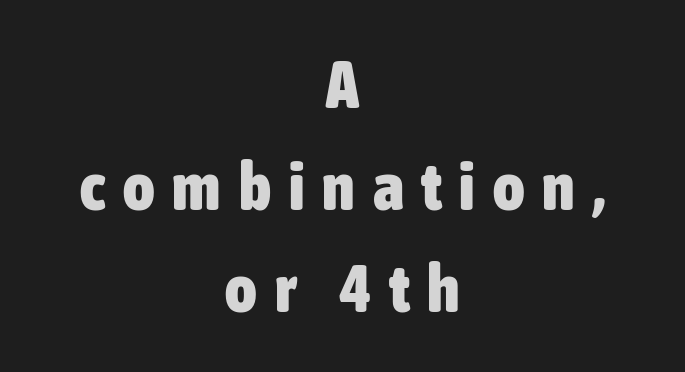
{"serif": "no", "italic": "no", "bold": "yes", "weight": "heavy", "width": "condensed", "stroke_contrast": "low", "x_height": "medium", "monospaced": "no", "underline": "no", "align": "center", "line_spacing": "normal", "line_spacing_ratio": 1.52, "letter_spacing": "wide", "letter_spacing_em": 0.27, "glyph_px": 67}
